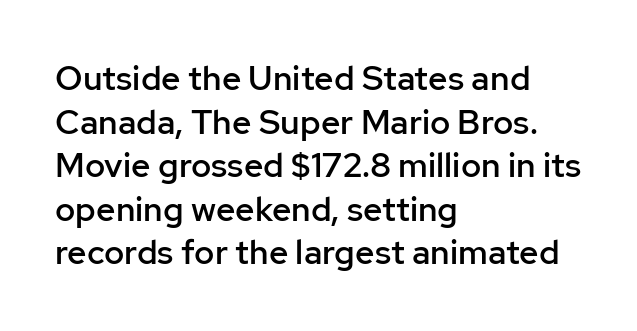
Note: no serifs on the glyphs. Rows of type keep a routine distance in the vertical direction. Compared with a centered layout, this one pins lines to the left instead. Notice how the stems are strictly vertical — no italics here. Short note: letters normally spaced. Moderately thickened strokes mark this as semibold type.
